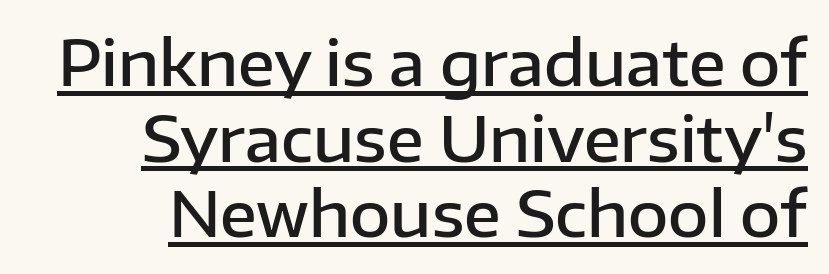
The image shows 62 px semibold sans-serif type, upright; set right-aligned, line spacing 1.22x, normal letter spacing, underlined; low stroke contrast and a medium x-height.
